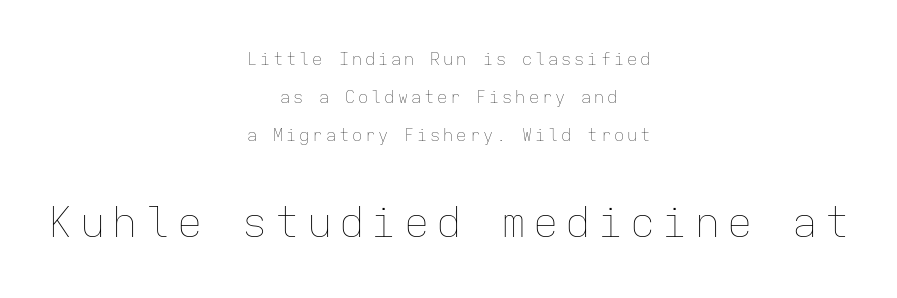
{"italic": "no", "bold": "no", "weight": "thin", "width": "normal", "stroke_contrast": "low", "x_height": "medium", "monospaced": "yes", "underline": "no", "align": "center", "line_spacing": "loose", "line_spacing_ratio": 2.25, "larger_block": "second", "size_ratio": 2.47, "glyph_px": 42}
